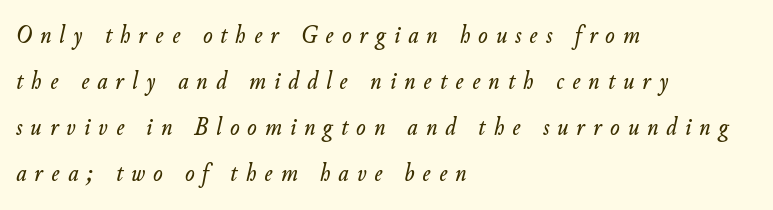
Q: Is the text italic (slanted)? A: Yes, it leans right by about 11 degrees.
Q: Is the text underlined? A: No.
Q: How is the paragraph aligned? A: Left-aligned.
Q: Is the spacing between letters normal or unusually wide? A: Unusually wide.
